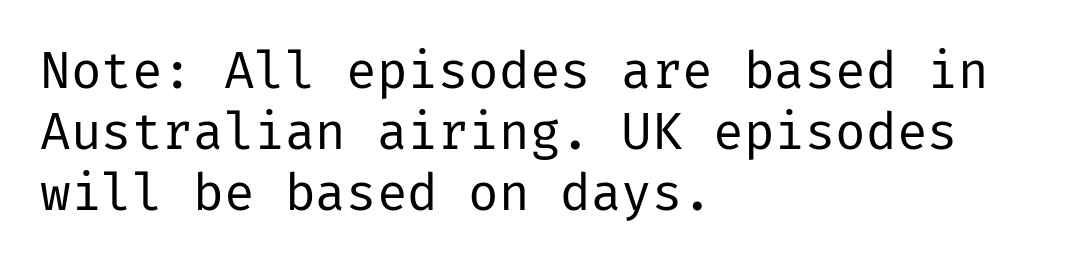
The image shows 51 px regular-weight sans-serif type, upright; set left-aligned, line spacing 1.2x, normal letter spacing, not underlined; low stroke contrast and a medium x-height.
